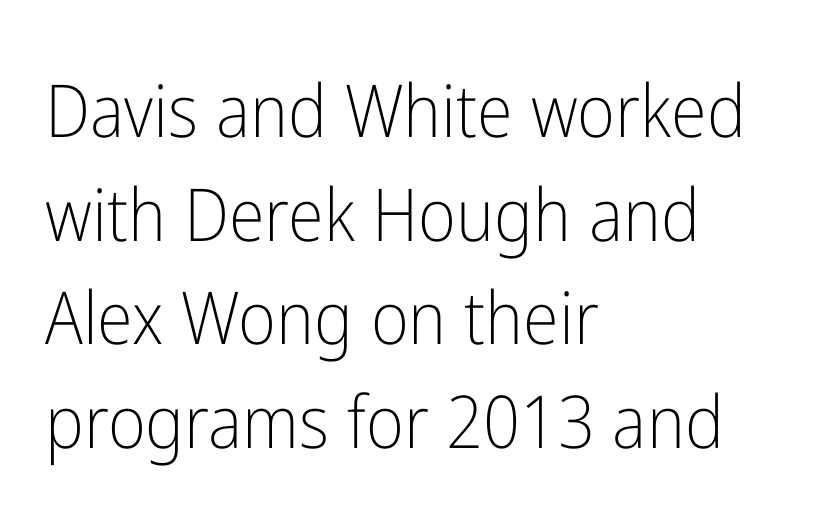
The image shows 73 px light, condensed sans-serif type, upright; set left-aligned, normal line spacing (1.42x), normal letter spacing, not underlined; low stroke contrast and a medium x-height.
